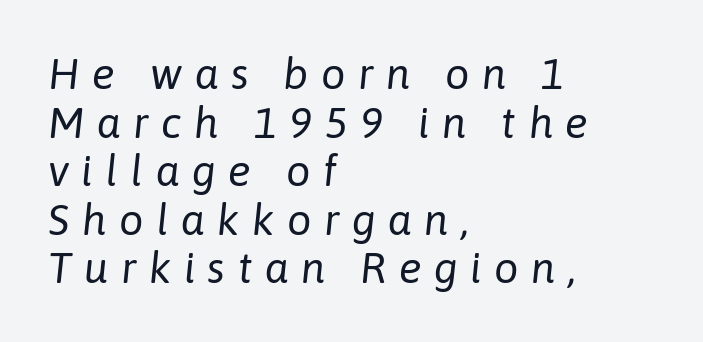
Q: Is the text bold? A: No.
Q: Is the text italic (slanted)? A: Yes, it leans right by about 6 degrees.
Q: Is the text underlined? A: No.
Q: How is the paragraph aligned? A: Left-aligned.
Q: Is the spacing between letters normal or unusually wide? A: Unusually wide.
Q: Is the spacing between lines tight, normal or loose? A: Tight.
Q: Width (condensed, normal, or wide)? A: Normal.
Q: Stroke contrast? A: Low.
Q: x-height? A: Medium.
Q: Monospaced? A: No.
